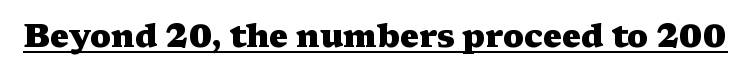
Q: Is the text bold? A: Yes.
Q: Is the text italic (slanted)? A: No, it is upright.
Q: Is the typeface a serif or a sans-serif typeface? A: Serif.
Q: Is the text underlined? A: Yes.
Q: Is the spacing between letters normal or unusually wide? A: Normal.
Q: Width (condensed, normal, or wide)? A: Wide.
Q: Stroke contrast? A: Medium.
Q: x-height? A: Medium.
Q: Monospaced? A: No.
